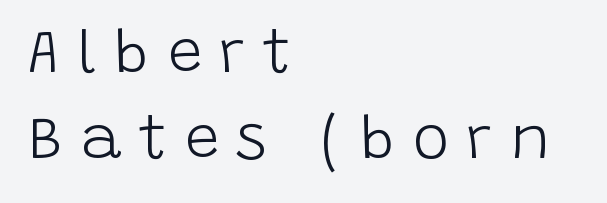
{"serif": "no", "italic": "no", "bold": "no", "weight": "light", "width": "normal", "stroke_contrast": "low", "x_height": "large", "monospaced": "no", "underline": "no", "align": "left", "line_spacing": "normal", "line_spacing_ratio": 1.41, "letter_spacing": "wide", "letter_spacing_em": 0.29, "glyph_px": 61}
